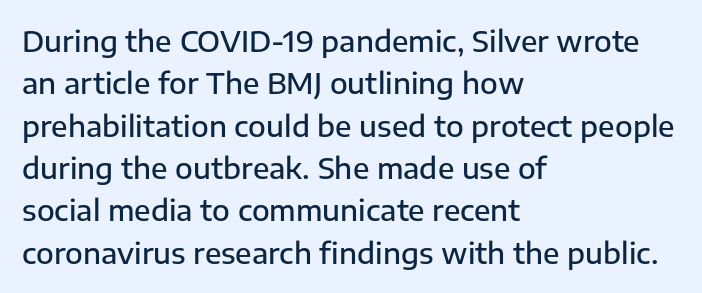
Honestly, the letter spacing is just normal — you wouldn't notice it. Bare-footed words on every line. How would I describe the line gaps? Plain and ordinary. The letters carry no serifs — their stems end cleanly without finishing strokes. Tall strokes in this sample are plumb rather than angled.
